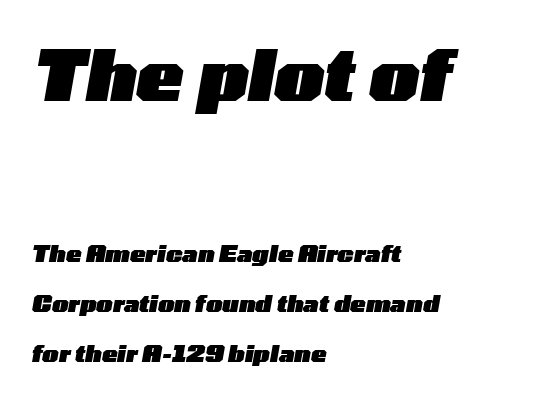
The image shows 70 px heavy, wide type, italic (leaning right); set left-aligned, loose line spacing (2.17x), normal letter spacing, not underlined; the first (top) block is 3.04x larger; low stroke contrast and a medium x-height.
